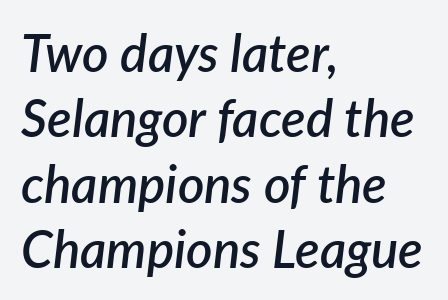
Short and long lines alike share a common starting point at left. Is the type slanted? Yes — the strokes lean at a clear angle. Caption: standard tracking, unaltered. Does the weight exceed regular? Yes, but only to semibold.
